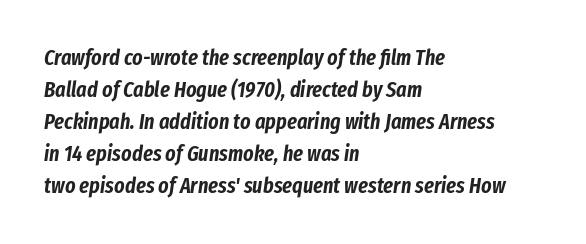
Q: Is the text italic (slanted)? A: Yes, it leans right by about 8 degrees.
Q: Is the text underlined? A: No.
Q: How is the paragraph aligned? A: Left-aligned.
Q: Is the spacing between letters normal or unusually wide? A: Normal.
Q: Is the spacing between lines tight, normal or loose? A: Normal.
